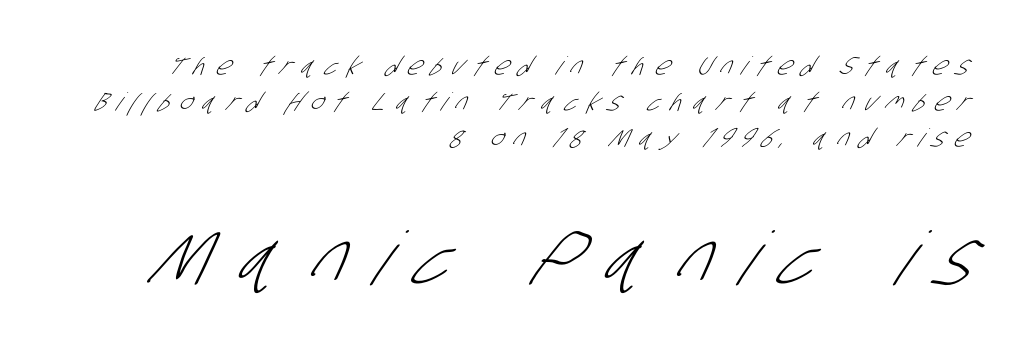
{"serif": "no", "bold": "no", "weight": "light", "width": "condensed", "stroke_contrast": "low", "x_height": "large", "monospaced": "no", "underline": "no", "align": "right", "line_spacing": "normal", "line_spacing_ratio": 1.45, "letter_spacing": "wide", "letter_spacing_em": 0.4, "larger_block": "second", "size_ratio": 2.96, "glyph_px": 74}
